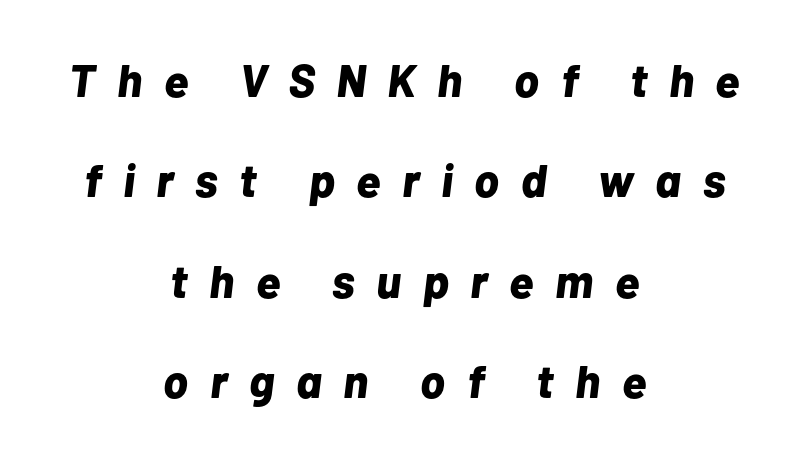
The rendering uses a bold face; every stroke is thick and dark. Caption: multi-line text, centered on the measure. Each letter keeps its own natural width here, so spacing adapts to shape. These lines were composed using italics. A typesetter would call this leading open, well beyond the default.
